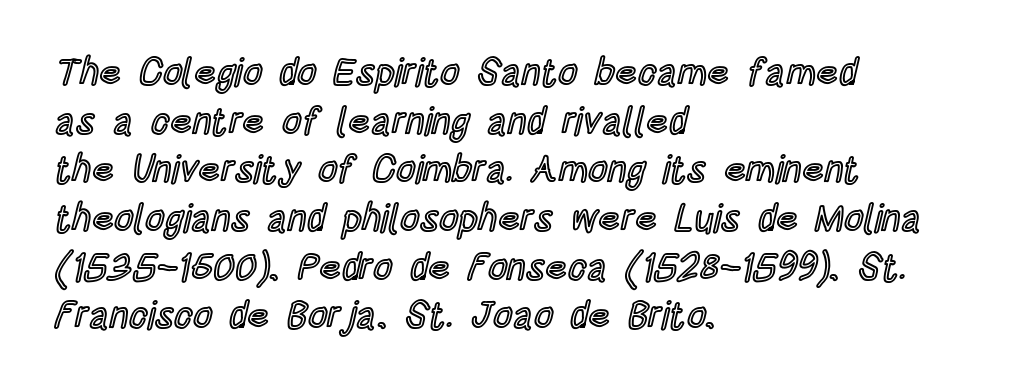
The image shows 38 px condensed type; set left-aligned, normal line spacing (1.28x), normal letter spacing, not underlined; a large x-height.
